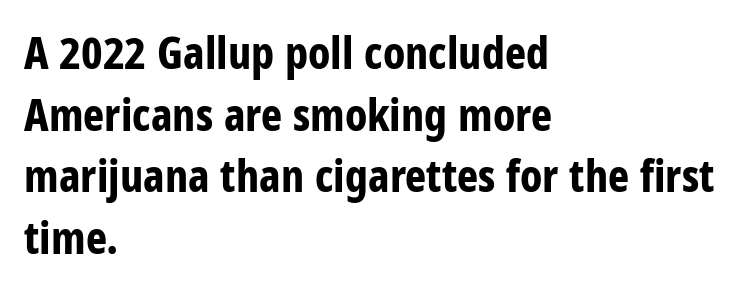
Q: Is the text bold? A: Yes.
Q: Is the text italic (slanted)? A: No, it is upright.
Q: Is the typeface a serif or a sans-serif typeface? A: Sans-serif.
Q: Is the text underlined? A: No.
Q: How is the paragraph aligned? A: Left-aligned.
Q: Is the spacing between letters normal or unusually wide? A: Normal.
Q: Is the spacing between lines tight, normal or loose? A: Normal.
Q: Width (condensed, normal, or wide)? A: Condensed.
Q: Stroke contrast? A: Low.
Q: x-height? A: Large.
Q: Monospaced? A: No.
